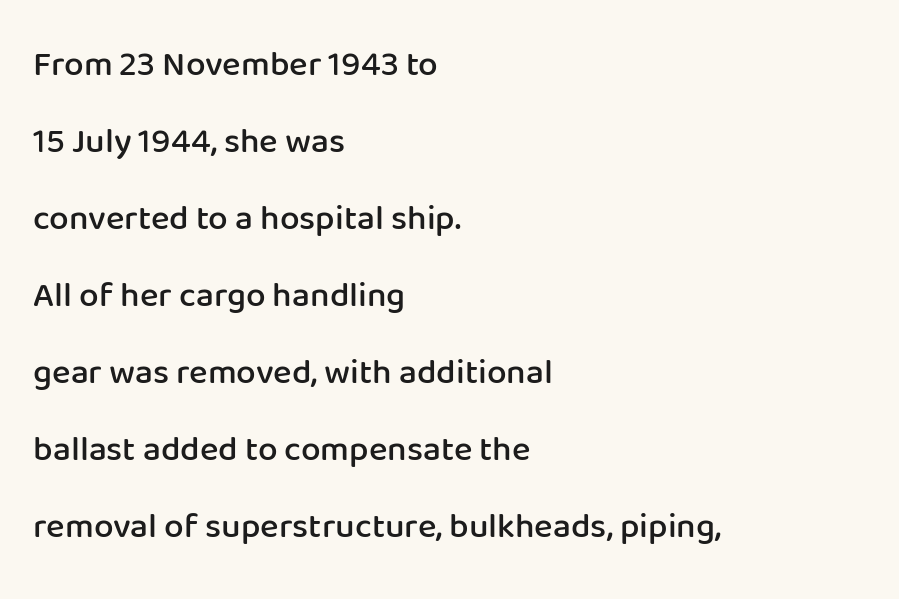
The image shows 35 px semibold sans-serif type, upright; set left-aligned, loose line spacing (2.2x), normal letter spacing, not underlined; low stroke contrast and a medium x-height.
